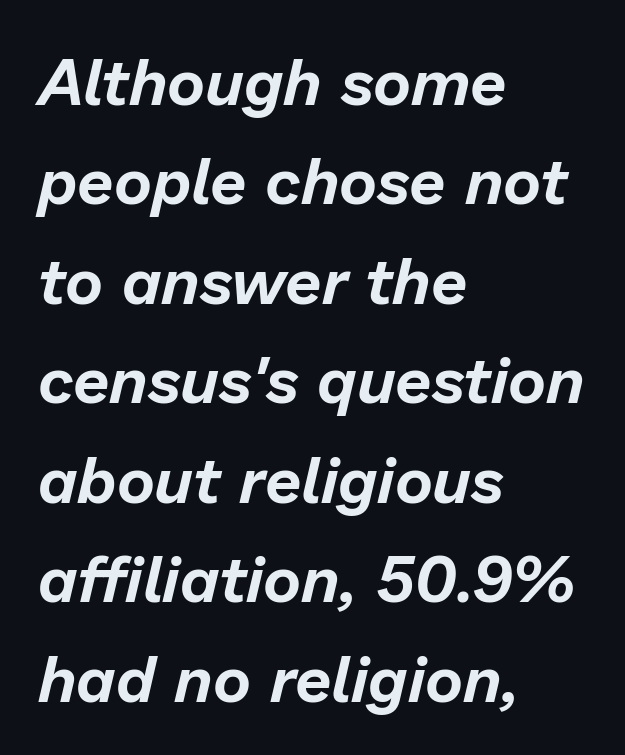
The image shows 65 px text type, italic (leaning right); set left-aligned, normal line spacing (1.53x), normal letter spacing, not underlined; low stroke contrast and a medium x-height.
